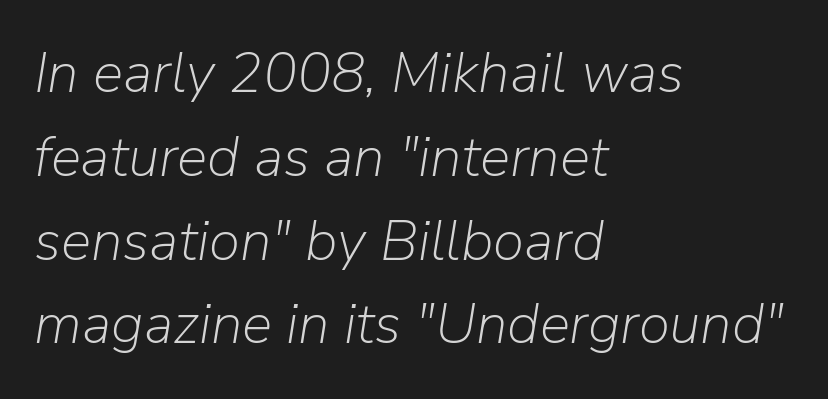
The passage shown is typed in a proportional face where columns would drift. On a weight scale, this lands at 450 or below. Would a proofreader flag this as italicized? Yes. A normal amount of white space separates one row of letters from the next. The paragraph shown leans on its left margin. Each word holds together tightly as a unit, with standard inter-letter gaps.
